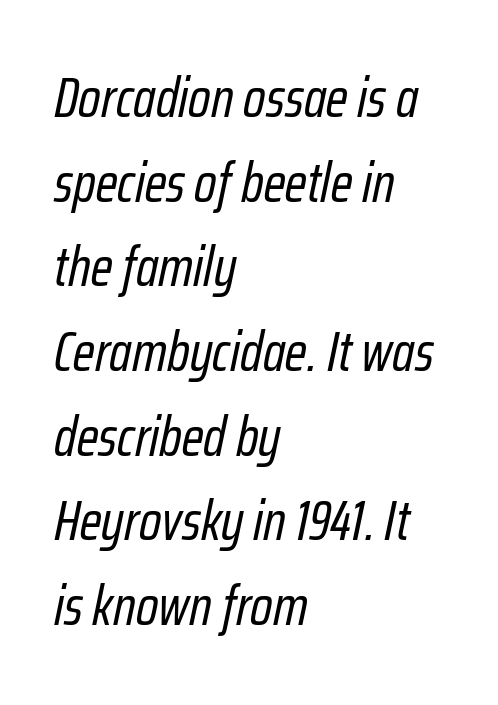
Q: Is the text bold? A: No.
Q: Is the text italic (slanted)? A: Yes, it leans right by about 12 degrees.
Q: Is the text underlined? A: No.
Q: How is the paragraph aligned? A: Left-aligned.
Q: Is the spacing between letters normal or unusually wide? A: Normal.
Q: Is the spacing between lines tight, normal or loose? A: Normal.
Q: Width (condensed, normal, or wide)? A: Condensed.
Q: Stroke contrast? A: Low.
Q: x-height? A: Medium.
Q: Monospaced? A: No.
